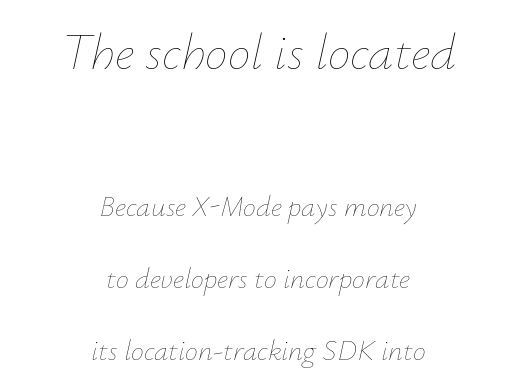
The image shows 51 px thin type, italic (leaning right); set centered, loose line spacing (2.48x), normal letter spacing, not underlined; the first (top) block is 1.76x larger; low stroke contrast and a small x-height.
